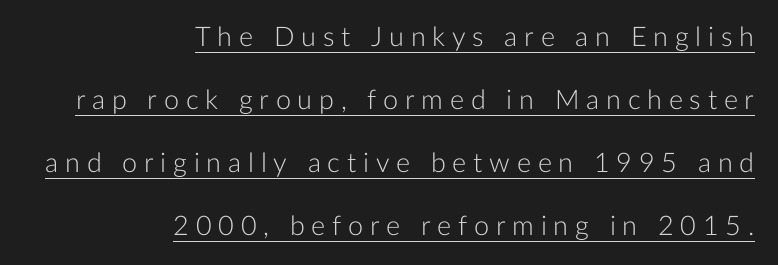
This block would shrink considerably if given ordinary leading; it's expanded now. Line endings align vertically; line beginnings do not. Is the letter spacing exaggerated? Yes — the characters are pushed far apart. The letters look calm and open, with moderate or lighter stems. Emphasis is given by a line drawn under the lettering.
